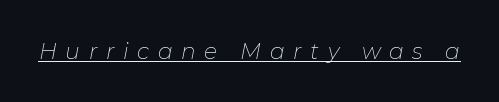
The axis of the letterforms is tilted away from vertical. A typesetter would call this heavily tracked-out type. Heaviness? Minimal to ordinary, like unemphasized prose. Does a line run under the words? Yes, clearly.
